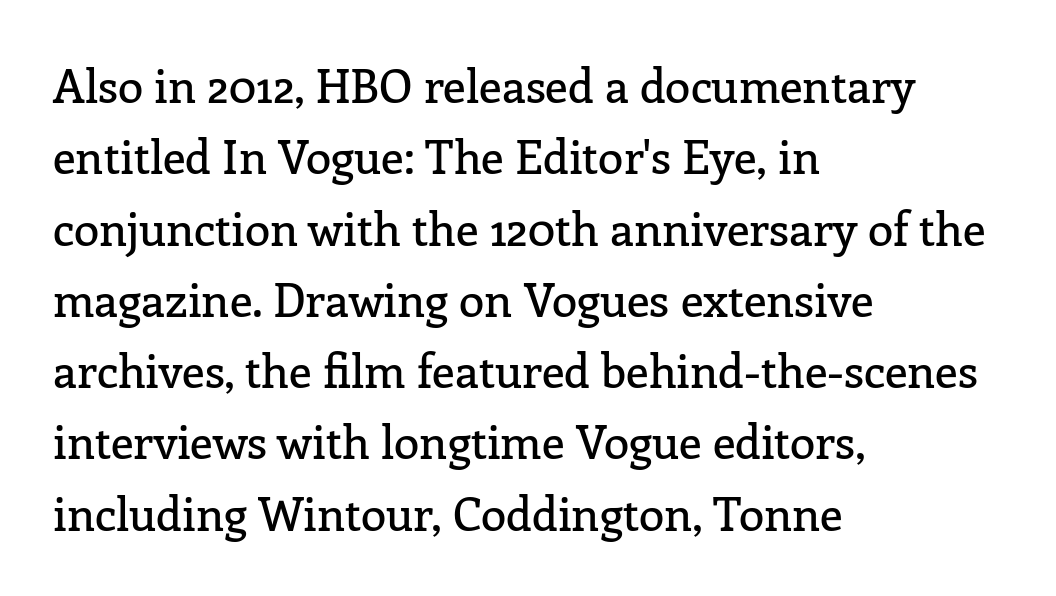
The image shows 46 px serif type, upright; set left-aligned, normal line spacing (1.55x), normal letter spacing, not underlined; low stroke contrast and a medium x-height.
